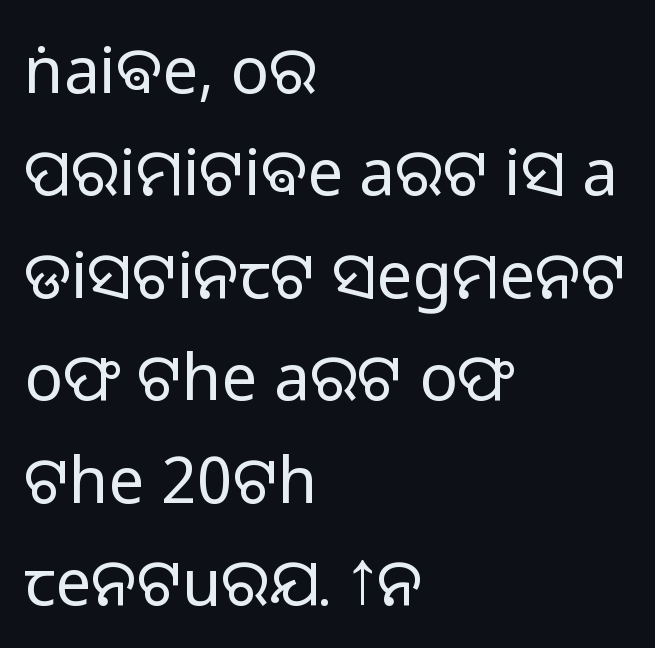
Q: Is the text bold? A: No.
Q: Is the text italic (slanted)? A: No, it is upright.
Q: Is the typeface a serif or a sans-serif typeface? A: Sans-serif.
Q: Is the text underlined? A: No.
Q: How is the paragraph aligned? A: Left-aligned.
Q: Is the spacing between letters normal or unusually wide? A: Normal.
Q: Is the spacing between lines tight, normal or loose? A: Normal.
Q: Width (condensed, normal, or wide)? A: Normal.
Q: Stroke contrast? A: Low.
Q: x-height? A: Medium.
Q: Monospaced? A: No.
